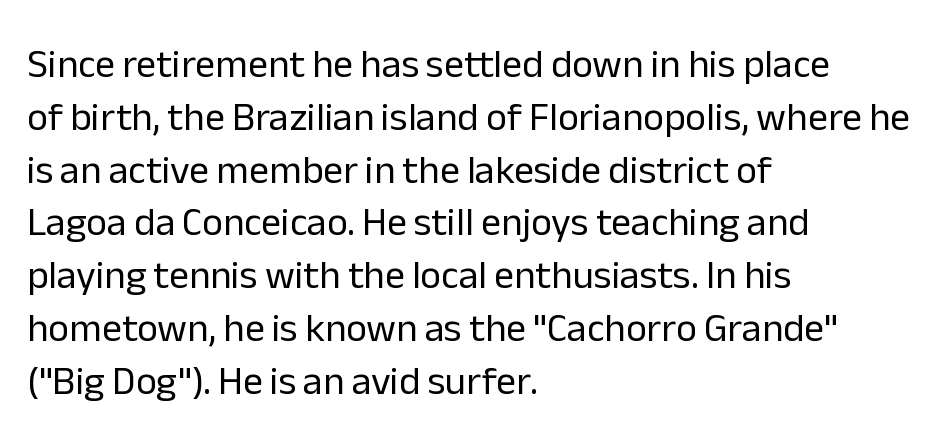
Observe the absence of serifs on each vertical stroke in this sample. The typography opts for an upright posture over an oblique one. Has an underline been added? It has not. No heavy texture on the line: the type isn't bold. The leading is moderate, giving the passage an even texture.
